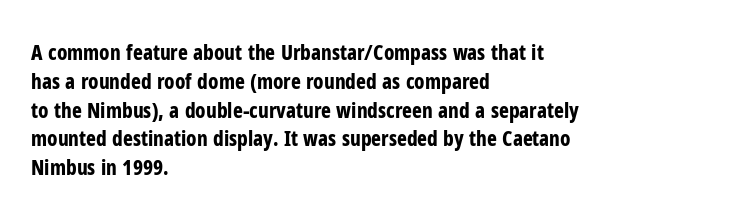
The image shows 21 px bold type, upright; set left-aligned, normal line spacing (1.37x), normal letter spacing, not underlined.
